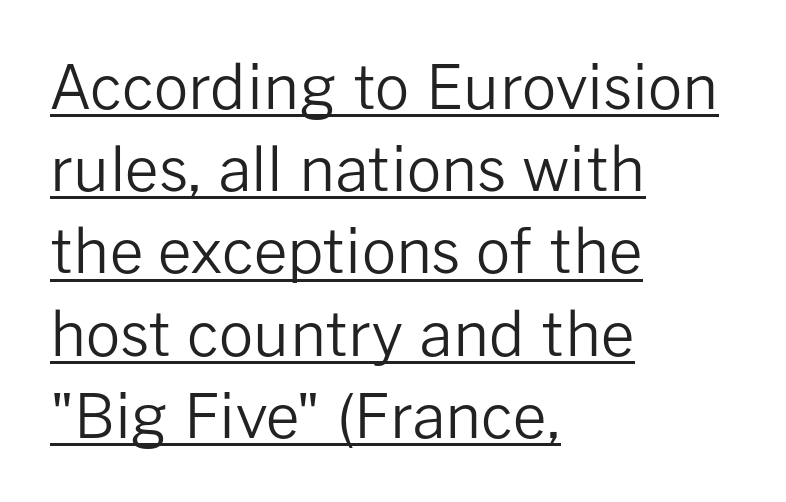
Q: Is the text bold? A: No.
Q: Is the text italic (slanted)? A: No, it is upright.
Q: Is the typeface a serif or a sans-serif typeface? A: Sans-serif.
Q: Is the text underlined? A: Yes.
Q: How is the paragraph aligned? A: Left-aligned.
Q: Is the spacing between letters normal or unusually wide? A: Normal.
Q: Is the spacing between lines tight, normal or loose? A: Normal.
Q: Width (condensed, normal, or wide)? A: Normal.
Q: Stroke contrast? A: Low.
Q: x-height? A: Medium.
Q: Monospaced? A: No.
